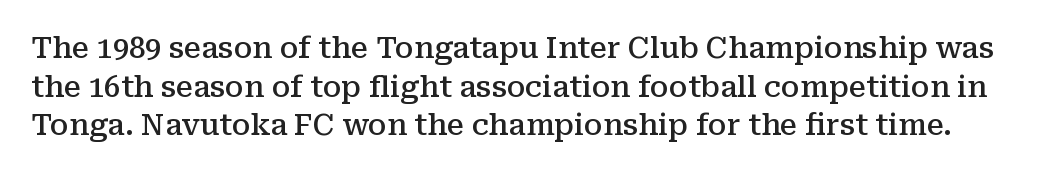
Q: Is the text bold? A: Semi-bold.
Q: Is the text italic (slanted)? A: No, it is upright.
Q: Is the typeface a serif or a sans-serif typeface? A: Serif.
Q: Is the text underlined? A: No.
Q: Is the spacing between letters normal or unusually wide? A: Normal.
Q: Is the spacing between lines tight, normal or loose? A: Normal.
Q: Width (condensed, normal, or wide)? A: Normal.
Q: Stroke contrast? A: Medium.
Q: x-height? A: Medium.
Q: Monospaced? A: No.
